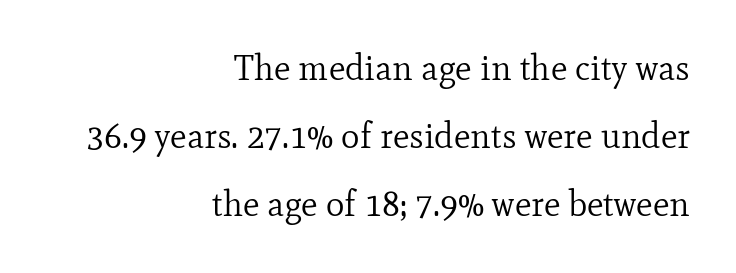
The image shows 35 px regular-weight serif type, upright; set right-aligned, loose line spacing (1.95x), normal letter spacing, not underlined; low stroke contrast and a small x-height.
